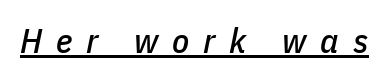
{"italic": "yes", "lean": "right", "slant_degrees": 11, "width": "condensed", "stroke_contrast": "low", "x_height": "medium", "monospaced": "no", "underline": "yes", "letter_spacing": "wide", "letter_spacing_em": 0.4, "glyph_px": 35}
